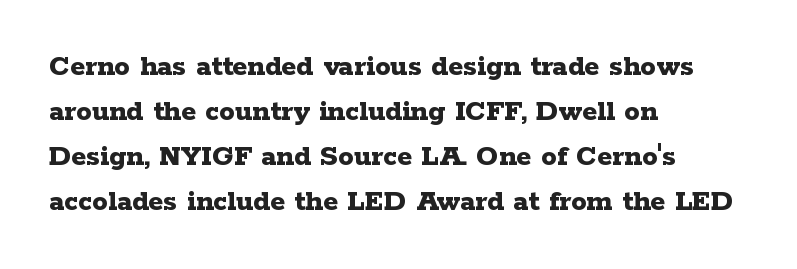
The image shows 31 px bold, wide serif type, upright; set left-aligned, normal line spacing (1.45x), normal letter spacing, not underlined; low stroke contrast and a medium x-height.
